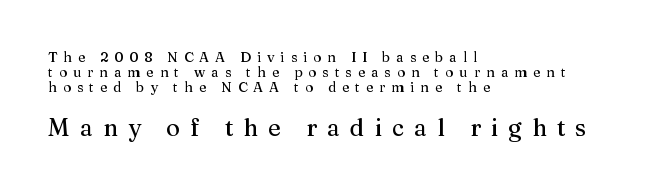
Q: Is the text italic (slanted)? A: No, it is upright.
Q: Is the text underlined? A: No.
Q: How is the paragraph aligned? A: Left-aligned.
Q: Is the spacing between letters normal or unusually wide? A: Unusually wide.
Q: Is the spacing between lines tight, normal or loose? A: Tight.
Q: Which block of text is set in a larger size, the first (top) or the second (bottom)? A: The second (bottom) one.
